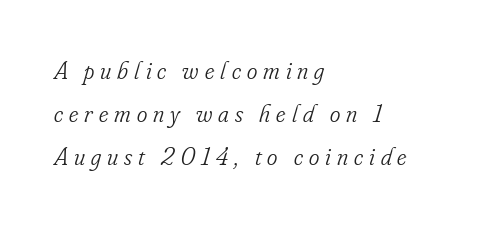
The image shows 25 px text type, italic (leaning right); set left-aligned, line spacing 1.73x, unusually wide letter spacing (+0.24 em), not underlined.
